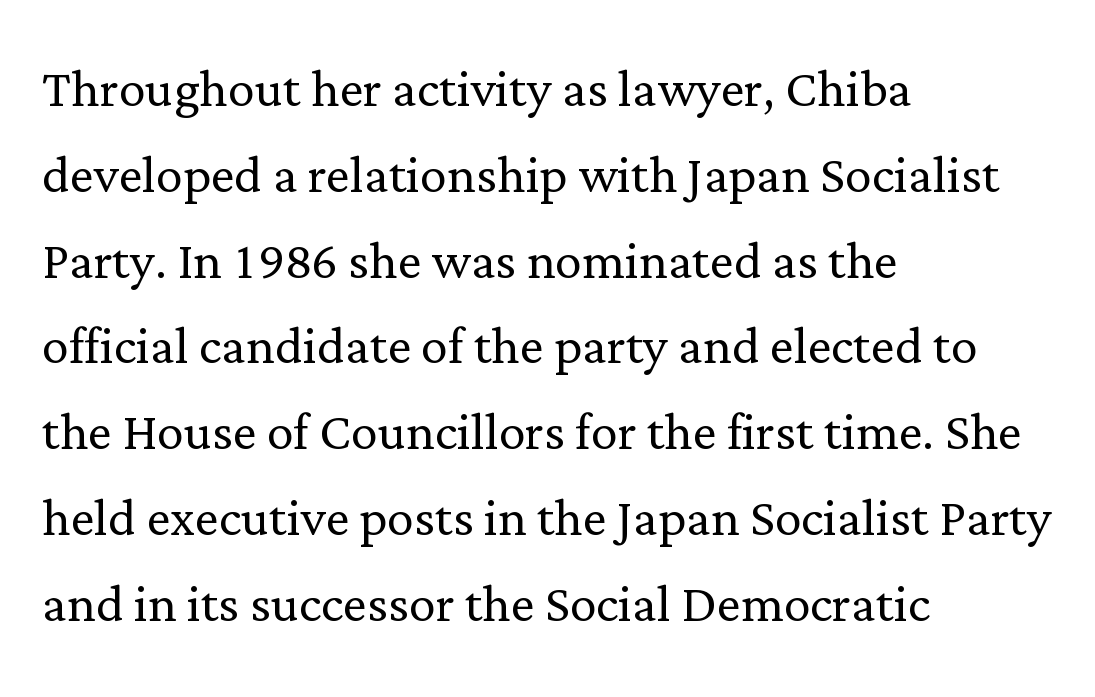
{"serif": "yes", "italic": "no", "bold": "no", "weight": "light", "width": "normal", "stroke_contrast": "low", "x_height": "medium", "monospaced": "no", "underline": "no", "align": "left", "line_spacing": "normal", "line_spacing_ratio": 1.28, "letter_spacing": "normal", "letter_spacing_em": 0.0, "glyph_px": 67}
